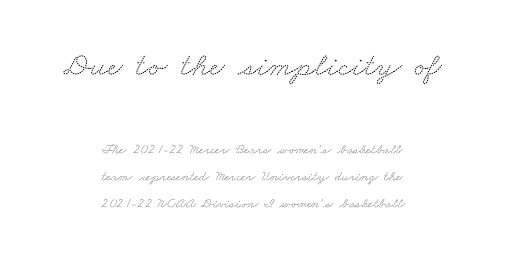
The compositor balanced each line on the midline. Scale decreases going downward across the two blocks. Proportional: the letters do not fall into vertical columns. Each letter's strokes conclude with small projecting serifs. Bare-footed words on every line. No extra tracking has been applied to these lines.
